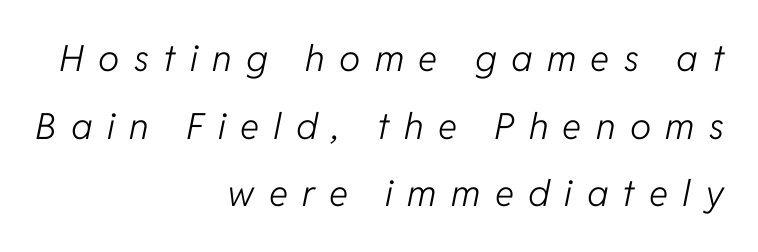
{"italic": "yes", "lean": "right", "slant_degrees": 11, "bold": "no", "weight": "light", "width": "normal", "stroke_contrast": "low", "x_height": "medium", "monospaced": "no", "underline": "no", "align": "right", "line_spacing_ratio": 1.88, "letter_spacing": "wide", "letter_spacing_em": 0.4, "glyph_px": 36}
